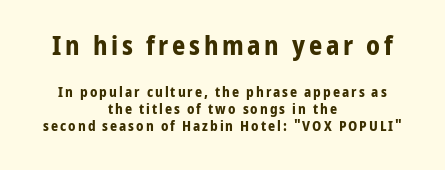
{"italic": "no", "bold": "yes", "underline": "no", "align": "center", "line_spacing_ratio": 1.21, "larger_block": "first", "size_ratio": 1.86, "glyph_px": 26}
